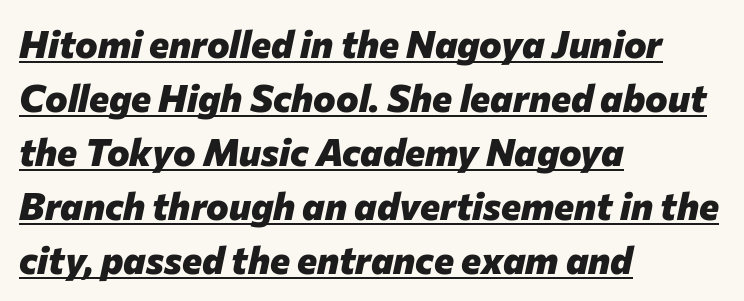
The face used here has a pronounced slope to its letters. Short and long lines alike share a common starting point at left. Proportional: the letters do not fall into vertical columns. The rendering uses a bold face; every stroke is thick and dark. Compared with typical body copy, the letter spacing here is the same. Rows of type keep a routine distance in the vertical direction.
